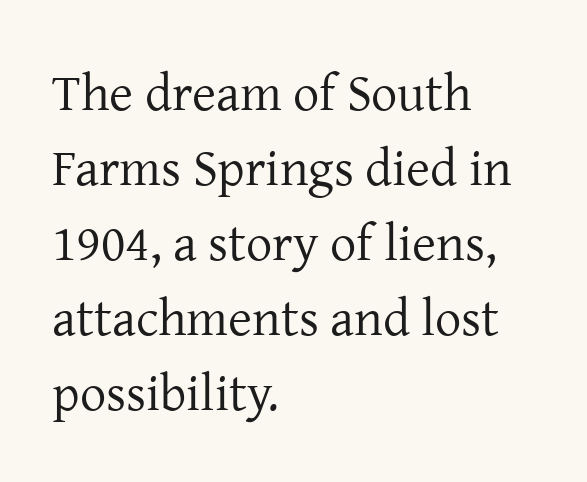
Q: Is the text bold? A: No.
Q: Is the text italic (slanted)? A: No, it is upright.
Q: Is the typeface a serif or a sans-serif typeface? A: Serif.
Q: Is the text underlined? A: No.
Q: How is the paragraph aligned? A: Left-aligned.
Q: Is the spacing between letters normal or unusually wide? A: Normal.
Q: Is the spacing between lines tight, normal or loose? A: Normal.
Q: Width (condensed, normal, or wide)? A: Normal.
Q: Stroke contrast? A: Low.
Q: x-height? A: Medium.
Q: Monospaced? A: No.
